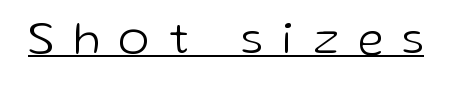
The image shows 46 px light sans-serif type, upright; set unusually wide letter spacing (+0.43 em), underlined; low stroke contrast and a medium x-height.
